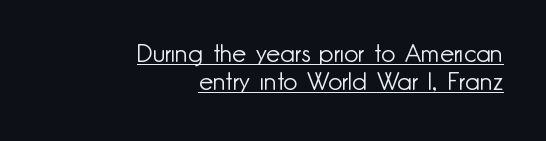
No chunkiness to these letters — they're not bold. Compared with typical paragraphs, the rows here are closer together. No italicization has been applied; the sample stays upright. This is underlined copy, the kind a proofreader might mark for attention. The passage is arranged like a letterhead date or caption credit — flush right.
